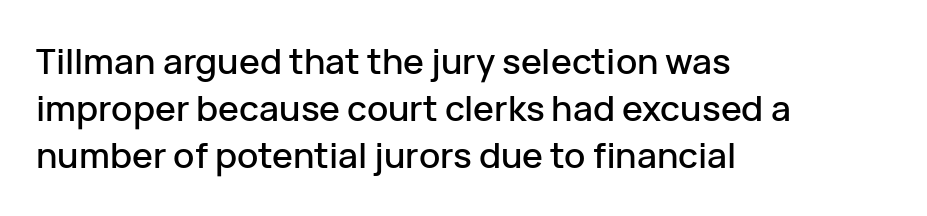
The image shows 35 px sans-serif type, upright; set left-aligned, normal line spacing (1.35x), normal letter spacing, not underlined; low stroke contrast and a medium x-height.
